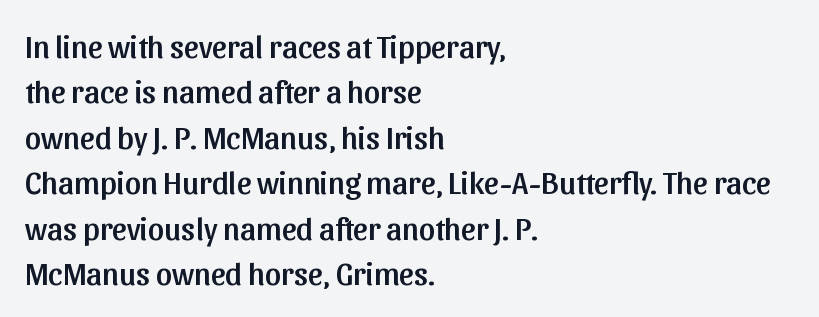
{"serif": "no", "italic": "no", "width": "normal", "stroke_contrast": "low", "x_height": "medium", "monospaced": "no", "underline": "no", "align": "left", "line_spacing": "normal", "line_spacing_ratio": 1.42, "letter_spacing": "normal", "letter_spacing_em": 0.0, "glyph_px": 32}
